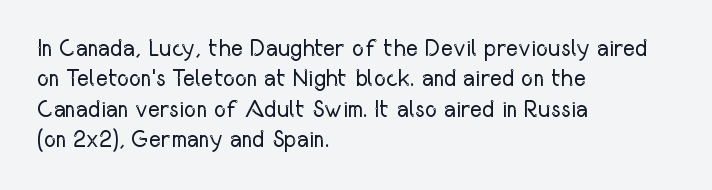
{"italic": "no", "bold": "no", "underline": "no", "align": "left", "line_spacing": "normal", "line_spacing_ratio": 1.32, "letter_spacing": "normal", "letter_spacing_em": 0.0, "glyph_px": 23}
